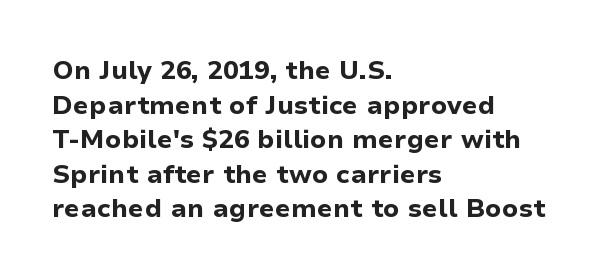
The image shows 26 px bold type, upright; set left-aligned, normal line spacing (1.33x), normal letter spacing, not underlined.
